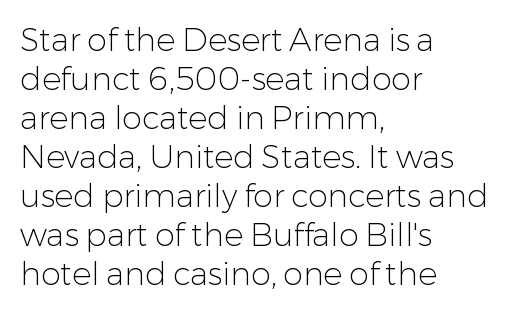
The image shows 32 px light sans-serif type, upright; set left-aligned, line spacing 1.22x, normal letter spacing, not underlined; low stroke contrast and a medium x-height.
